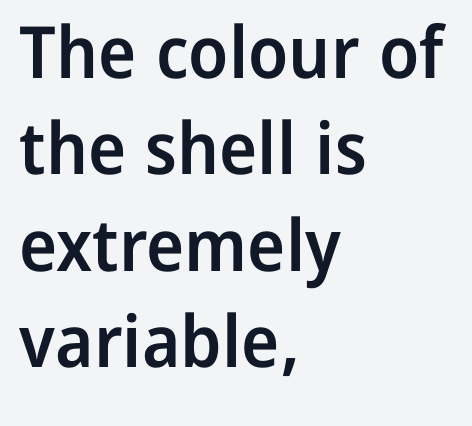
The image shows 72 px semibold sans-serif type, upright; set left-aligned, normal line spacing (1.34x), normal letter spacing, not underlined; low stroke contrast and a medium x-height.
